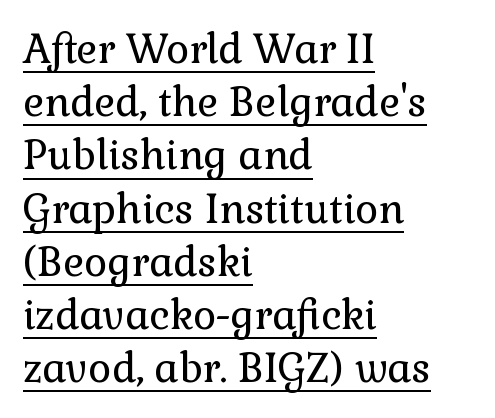
Q: Is the text bold? A: No.
Q: Is the text italic (slanted)? A: No, it is upright.
Q: Is the typeface a serif or a sans-serif typeface? A: Serif.
Q: Is the text underlined? A: Yes.
Q: How is the paragraph aligned? A: Left-aligned.
Q: Is the spacing between letters normal or unusually wide? A: Normal.
Q: Is the spacing between lines tight, normal or loose? A: Normal.
Q: Width (condensed, normal, or wide)? A: Normal.
Q: x-height? A: Medium.
Q: Monospaced? A: No.
